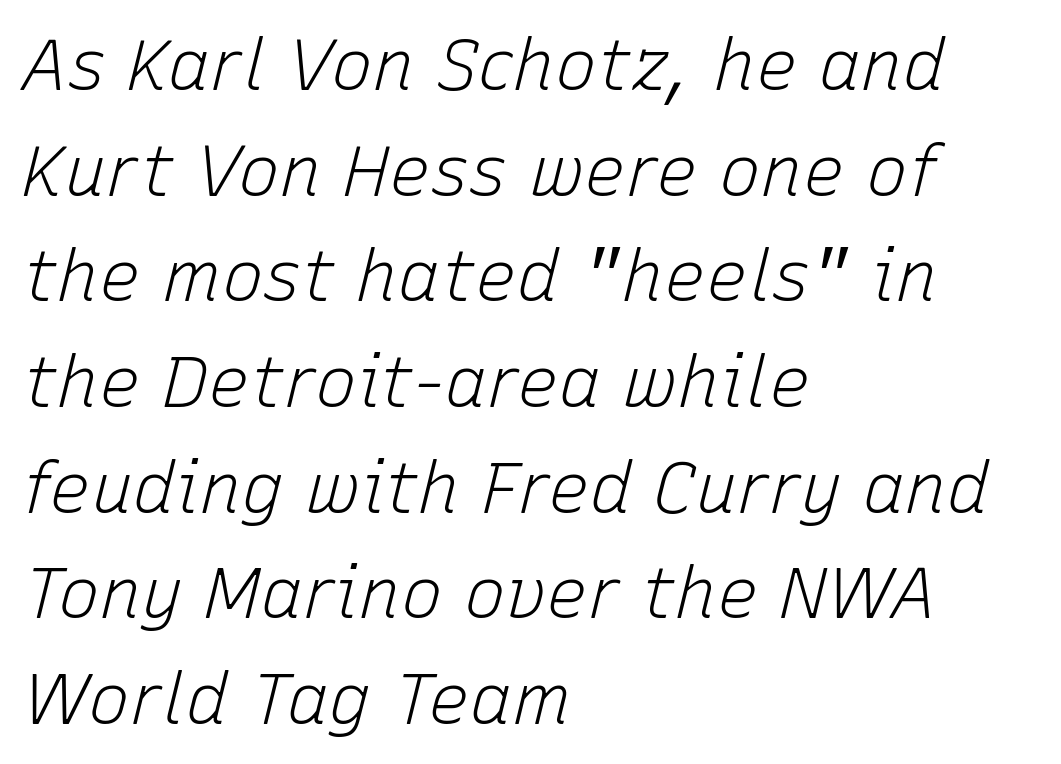
The image shows 70 px light type, italic (leaning right); set left-aligned, normal line spacing (1.51x), normal letter spacing, not underlined; low stroke contrast and a medium x-height.
